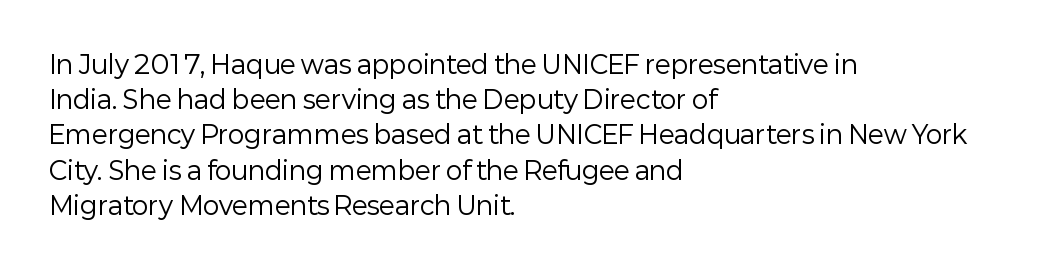
Weight: not bold — regular or lighter. Summary of vertical rhythm: regular, with standard interline spacing. Italic? Not at all — the glyphs are vertical. Words appear dense and cohesive because spacing is normal. Glance below the letters and you will spot only blank space.
